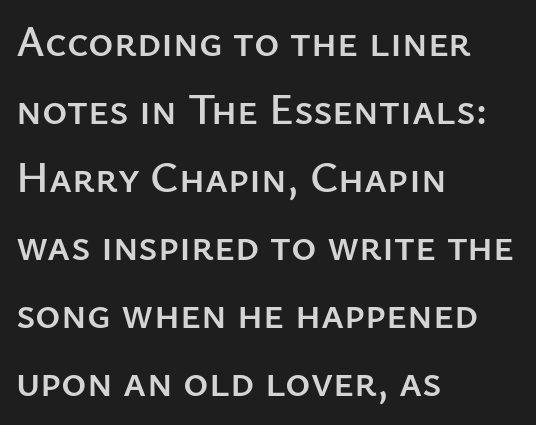
Q: Is the text italic (slanted)? A: No, it is upright.
Q: Is the typeface a serif or a sans-serif typeface? A: Sans-serif.
Q: Is the text underlined? A: No.
Q: How is the paragraph aligned? A: Left-aligned.
Q: Is the spacing between letters normal or unusually wide? A: Normal.
Q: Is the spacing between lines tight, normal or loose? A: Normal.
Q: Width (condensed, normal, or wide)? A: Normal.
Q: Stroke contrast? A: Low.
Q: x-height? A: Medium.
Q: Monospaced? A: No.
